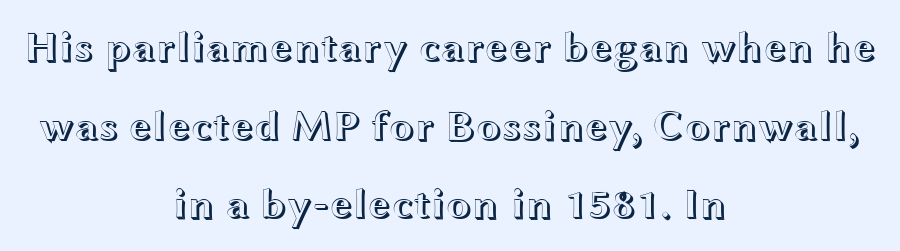
The image shows 42 px wide type, upright; set centered, line spacing 1.87x, normal letter spacing, not underlined; a medium x-height.
